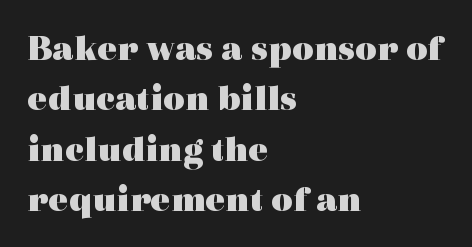
Q: Is the text bold? A: Yes.
Q: Is the text italic (slanted)? A: No, it is upright.
Q: Is the typeface a serif or a sans-serif typeface? A: Serif.
Q: Is the text underlined? A: No.
Q: How is the paragraph aligned? A: Left-aligned.
Q: Is the spacing between letters normal or unusually wide? A: Normal.
Q: Is the spacing between lines tight, normal or loose? A: Normal.
Q: Width (condensed, normal, or wide)? A: Wide.
Q: x-height? A: Medium.
Q: Monospaced? A: No.
